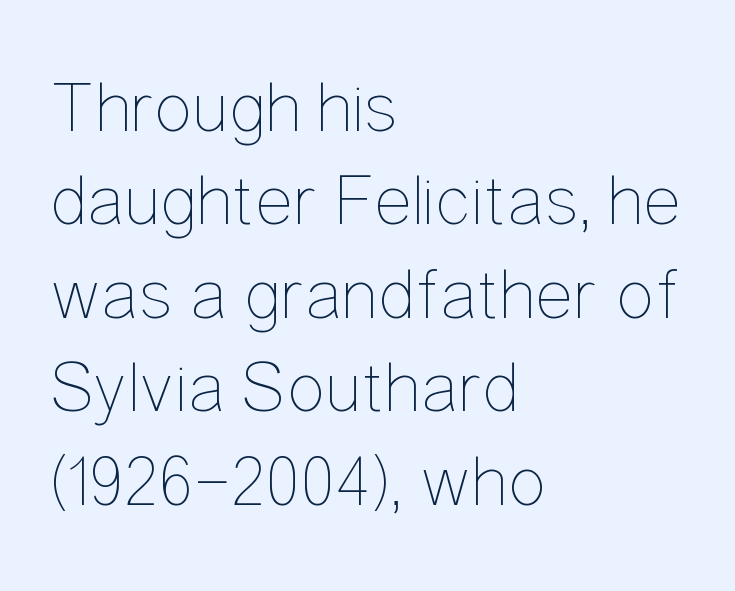
This sample uses an upright cut, with every glyph sitting square on the baseline. Unbolded letterforms with no extra heft. The lines sit at an ordinary, default distance from one another. How are the letters spaced? Ordinarily, with no added tracking. The passage shown is typed in a proportional face where columns would drift.
